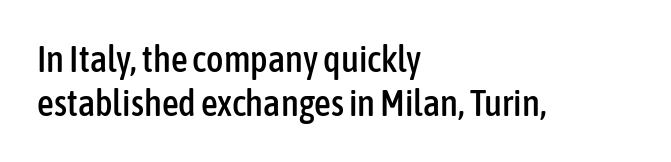
{"serif": "no", "italic": "no", "width": "condensed", "stroke_contrast": "low", "x_height": "medium", "monospaced": "no", "underline": "no", "align": "left", "line_spacing_ratio": 1.19, "letter_spacing": "normal", "letter_spacing_em": 0.0, "glyph_px": 37}
